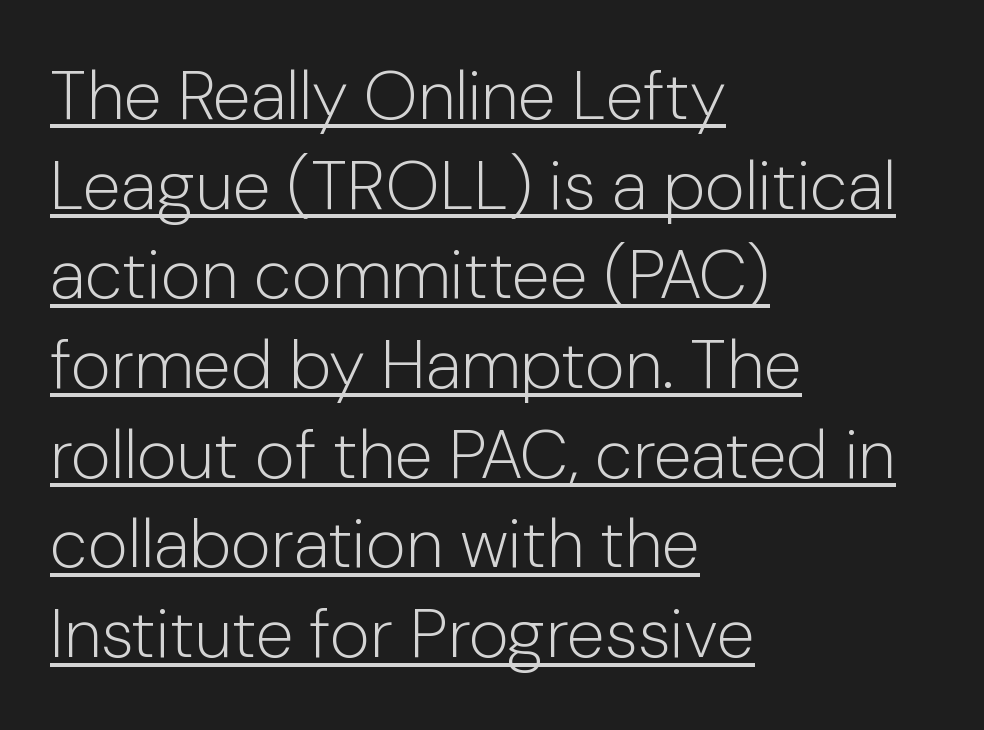
{"serif": "no", "italic": "no", "bold": "no", "weight": "light", "width": "normal", "stroke_contrast": "low", "x_height": "medium", "monospaced": "no", "underline": "yes", "align": "left", "line_spacing": "normal", "line_spacing_ratio": 1.3, "letter_spacing": "normal", "letter_spacing_em": 0.0, "glyph_px": 69}
